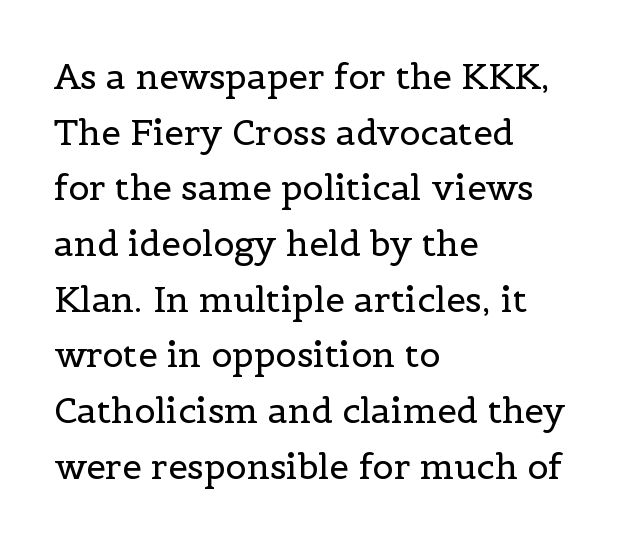
The image shows 35 px regular-weight serif type, upright; set left-aligned, normal line spacing (1.59x), normal letter spacing, not underlined; a medium x-height.
